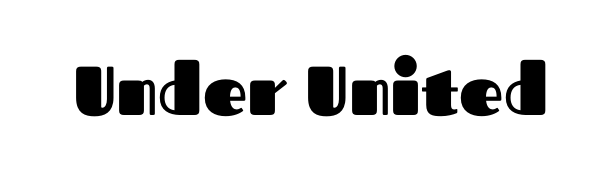
{"serif": "no", "italic": "no", "bold": "yes", "weight": "heavy", "width": "normal", "stroke_contrast": "medium", "x_height": "medium", "monospaced": "no", "underline": "no", "letter_spacing": "normal", "letter_spacing_em": 0.0, "glyph_px": 69}
